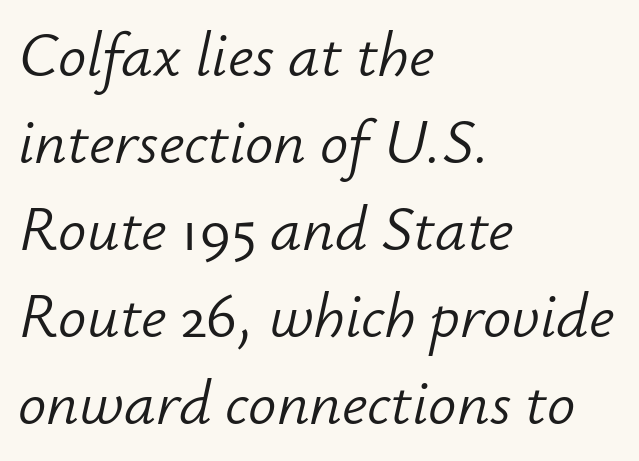
What's the leading like? Ordinary, nothing unusual. The gap between lines stays unmarked. Varying glyph widths throughout — classic text-font behaviour. The typesetting does not lean heavy: it is not bold. The whole block is typeset with a tilt.
